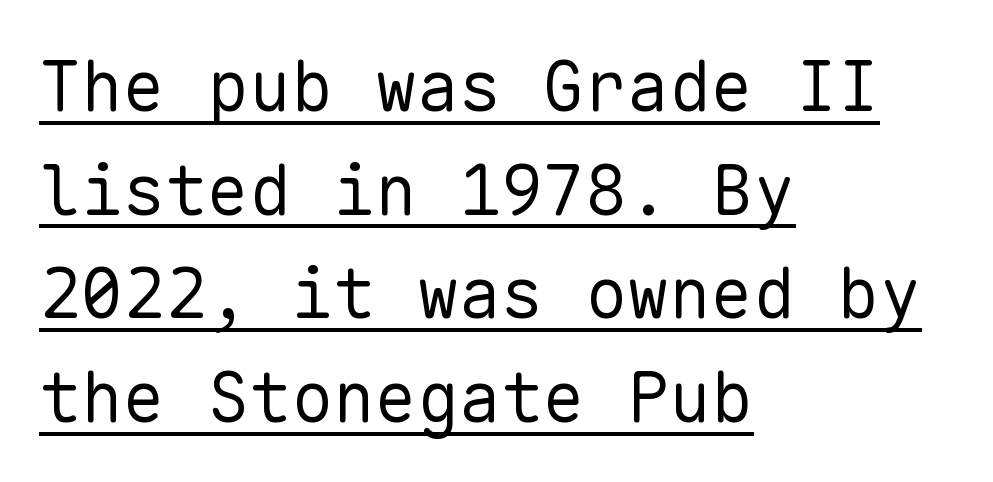
Weight: in the light-to-regular range. These lines are set flush left with a ragged right edge. The passage shown is typeset with a sans-serif family. Every character here occupies the same horizontal width, giving the sample a typewriter-like rhythm. Descenders here cross a horizontal rule under the line.
